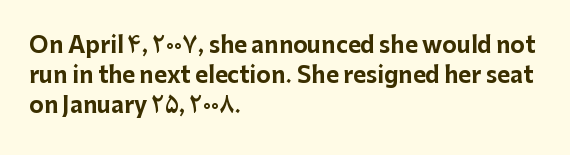
Q: Is the text bold? A: Yes.
Q: Is the text italic (slanted)? A: No, it is upright.
Q: Is the text underlined? A: No.
Q: How is the paragraph aligned? A: Left-aligned.
Q: Is the spacing between letters normal or unusually wide? A: Normal.
Q: Is the spacing between lines tight, normal or loose? A: Normal.
